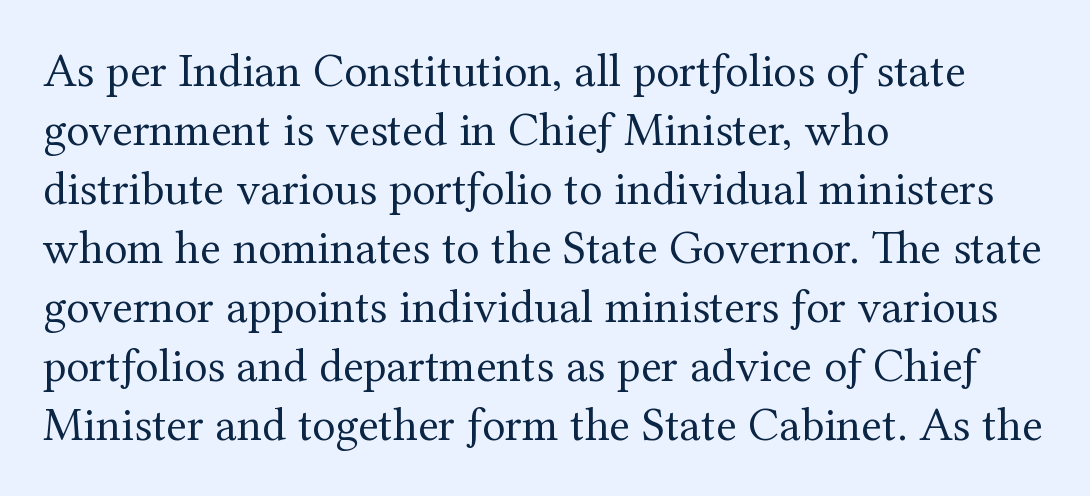
Q: Is the text bold? A: No.
Q: Is the text italic (slanted)? A: No, it is upright.
Q: Is the typeface a serif or a sans-serif typeface? A: Serif.
Q: Is the text underlined? A: No.
Q: How is the paragraph aligned? A: Left-aligned.
Q: Is the spacing between letters normal or unusually wide? A: Normal.
Q: Width (condensed, normal, or wide)? A: Normal.
Q: Stroke contrast? A: Medium.
Q: x-height? A: Medium.
Q: Monospaced? A: No.
